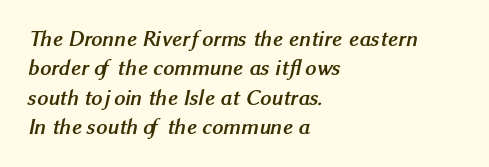
{"bold": "yes", "underline": "no", "align": "left", "line_spacing": "normal", "line_spacing_ratio": 1.33, "letter_spacing": "normal", "letter_spacing_em": 0.0, "glyph_px": 22}
